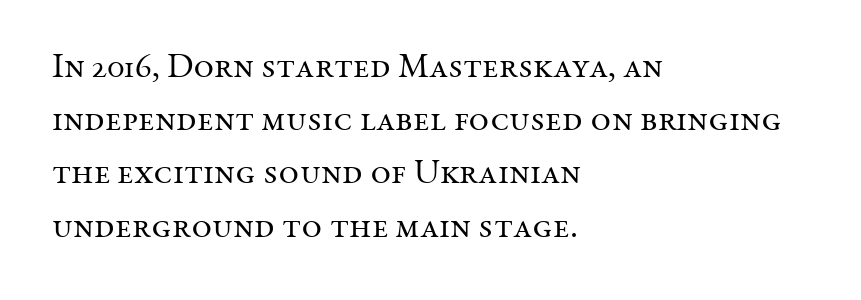
Q: Is the text bold? A: No.
Q: Is the text italic (slanted)? A: No, it is upright.
Q: Is the typeface a serif or a sans-serif typeface? A: Serif.
Q: Is the text underlined? A: No.
Q: How is the paragraph aligned? A: Left-aligned.
Q: Is the spacing between letters normal or unusually wide? A: Normal.
Q: Is the spacing between lines tight, normal or loose? A: Normal.
Q: Width (condensed, normal, or wide)? A: Normal.
Q: Stroke contrast? A: Medium.
Q: x-height? A: Medium.
Q: Monospaced? A: No.
